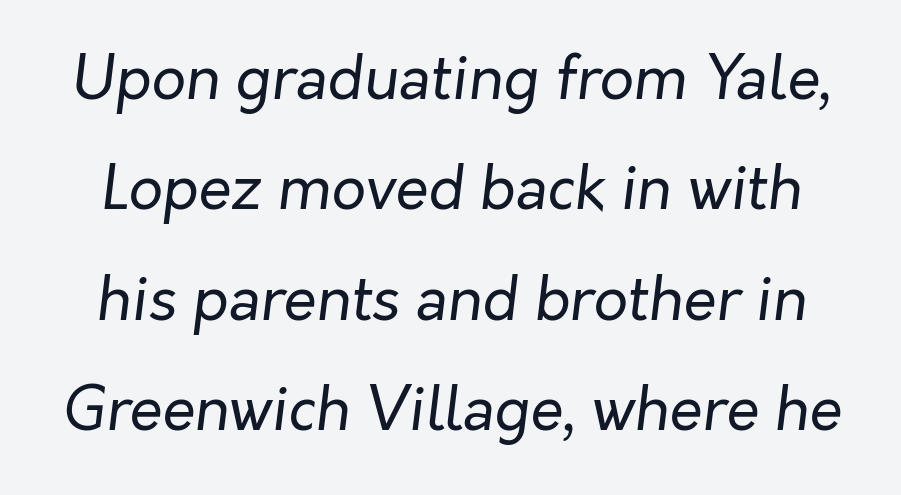
Q: Is the text bold? A: No.
Q: Is the text italic (slanted)? A: Yes, it leans right by about 7 degrees.
Q: Is the text underlined? A: No.
Q: Is the spacing between letters normal or unusually wide? A: Normal.
Q: Width (condensed, normal, or wide)? A: Normal.
Q: Stroke contrast? A: Low.
Q: x-height? A: Medium.
Q: Monospaced? A: No.
